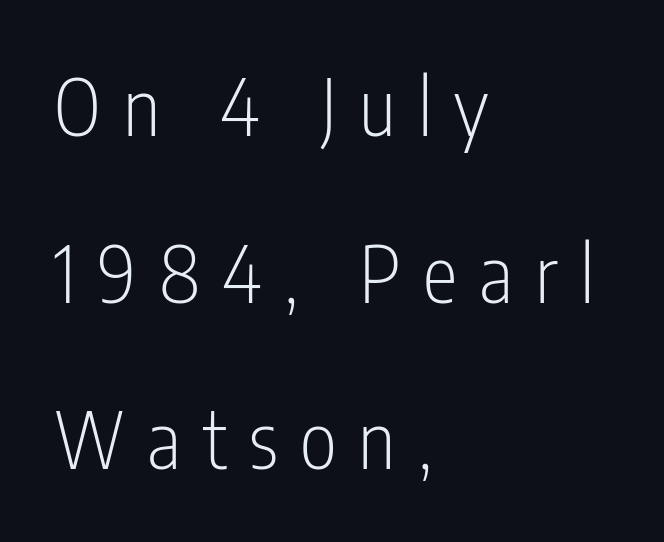
Stems here are at most as thick as an everyday book face. This rendering features lettering with no underline. Glyph-to-glyph distance is far greater than everyday printed text. Which margin do the lines hug? The left one — the right edge is uneven. The specimen reads as upright at a glance. You could not count columns in this text — the font is proportionally spaced.
